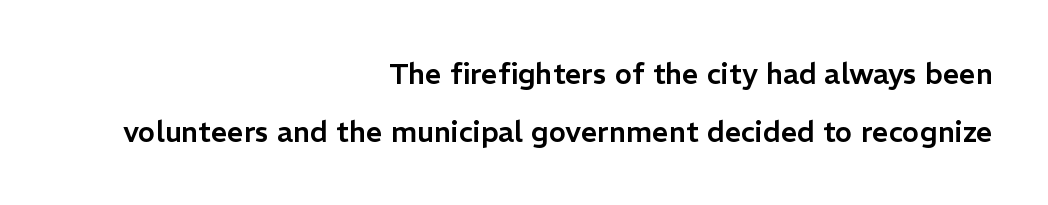
Posture: vertical. Widely set lines give the paragraph a tall, airy silhouette. Letterform terminals end flat and unadorned throughout the passage. Is this a fixed-width face? No — the glyphs have proportional, varying widths. The type is set solid horizontally, with unmodified tracking.
